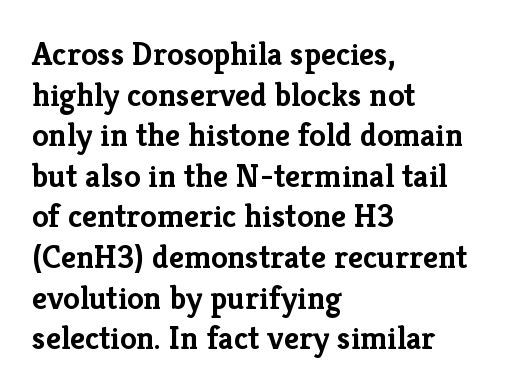
The image shows 33 px semibold serif type, upright; set left-aligned, line spacing 1.23x, normal letter spacing, not underlined; low stroke contrast and a medium x-height.
